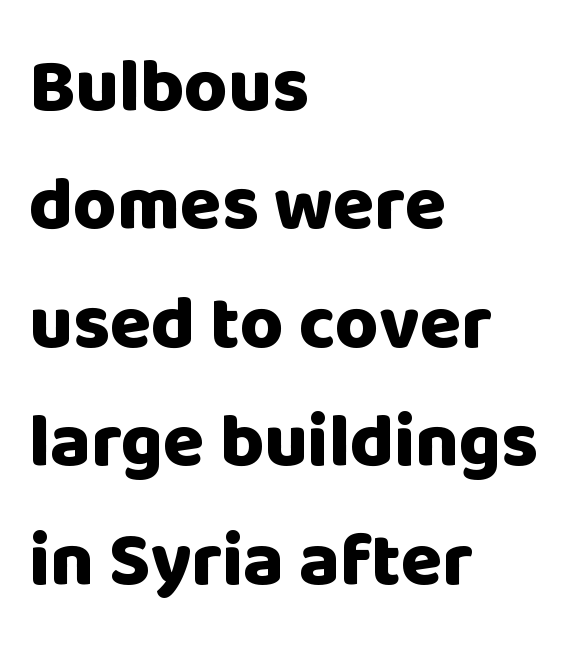
{"serif": "no", "italic": "no", "bold": "yes", "weight": "heavy", "width": "normal", "stroke_contrast": "low", "x_height": "large", "monospaced": "no", "underline": "no", "align": "left", "line_spacing": "normal", "line_spacing_ratio": 1.58, "letter_spacing": "normal", "letter_spacing_em": 0.0, "glyph_px": 75}
